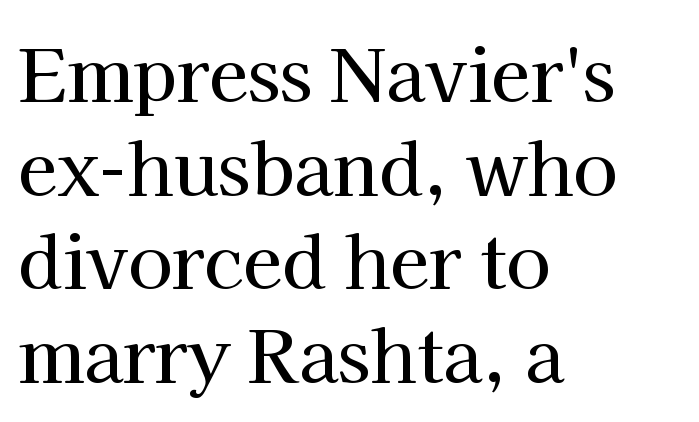
The paragraph has a hard left edge and a soft right edge. This rendering employs a face with finishing strokes, i.e., a serif. Nobody drew a line under any word here. You could call the tracking neutral — neither tight nor loose.
